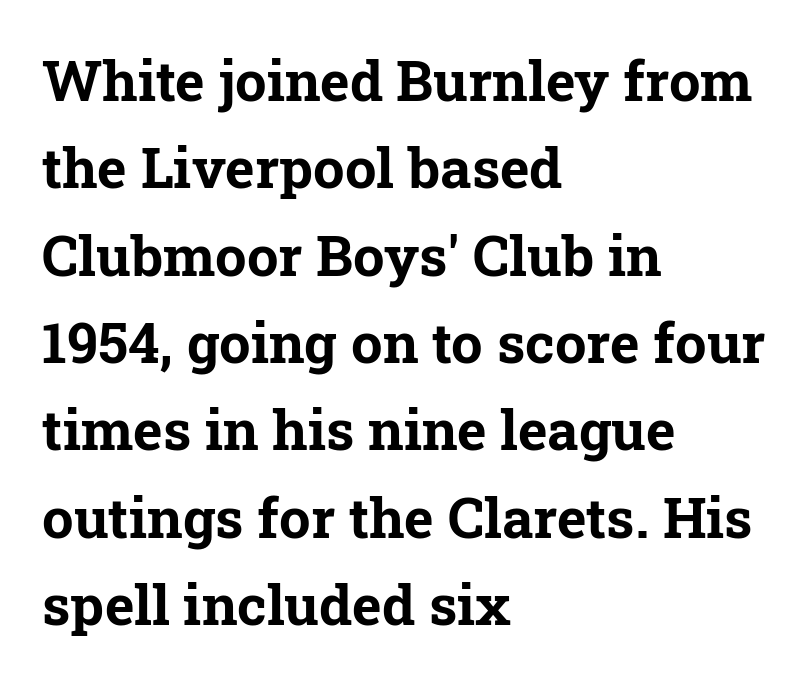
{"serif": "yes", "italic": "no", "bold": "yes", "weight": "bold", "width": "normal", "stroke_contrast": "low", "x_height": "medium", "monospaced": "no", "underline": "no", "align": "left", "line_spacing": "normal", "line_spacing_ratio": 1.56, "letter_spacing": "normal", "letter_spacing_em": 0.0, "glyph_px": 56}
